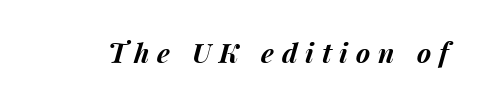
Q: Is the text bold? A: Yes.
Q: Is the text italic (slanted)? A: Yes, it leans right by about 15 degrees.
Q: Is the text underlined? A: No.
Q: Is the spacing between letters normal or unusually wide? A: Unusually wide.
